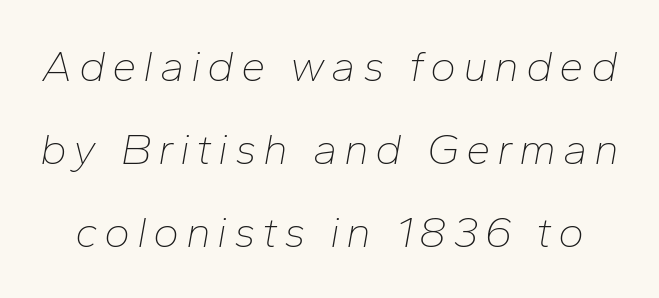
The image shows 44 px thin type, italic (leaning right); set line spacing 1.89x, not underlined; low stroke contrast and a medium x-height.
